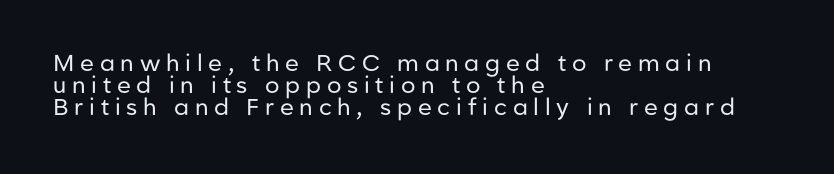
Compared with a centered layout, this one pins lines to the left instead. Do the letters lean? They stand straight. Leading: reduced. The strokes carry an ordinary text weight at most. Glyph-to-glyph distance is far greater than everyday printed text.
